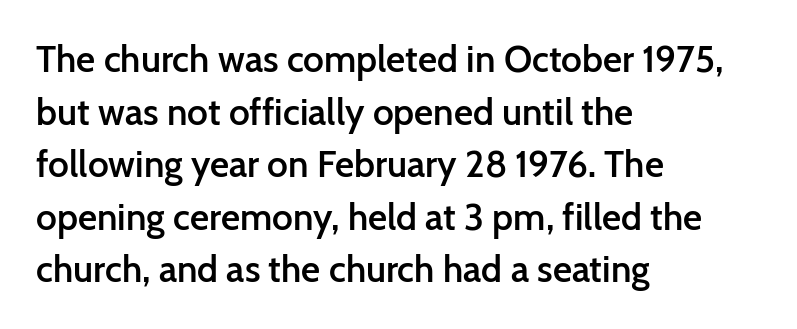
The image shows 37 px semibold sans-serif type, upright; set left-aligned, normal line spacing (1.42x), normal letter spacing, not underlined; low stroke contrast and a medium x-height.
